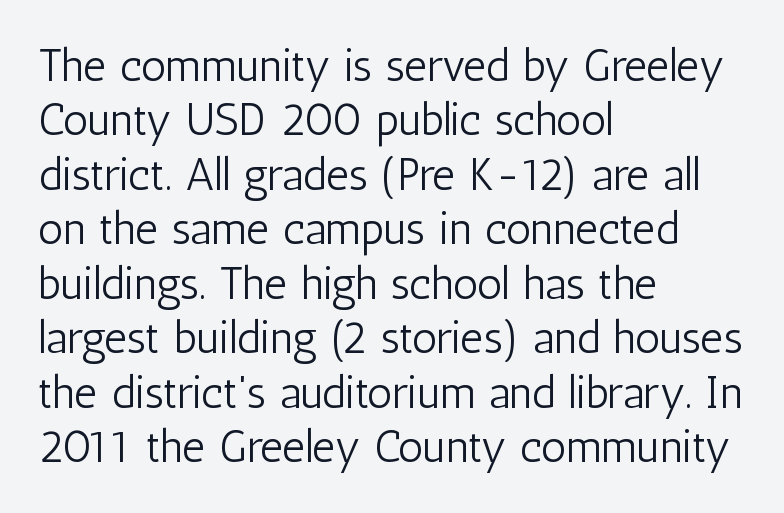
The image shows 45 px light, condensed sans-serif type, upright; set left-aligned, line spacing 1.21x, normal letter spacing, not underlined; low stroke contrast and a medium x-height.
